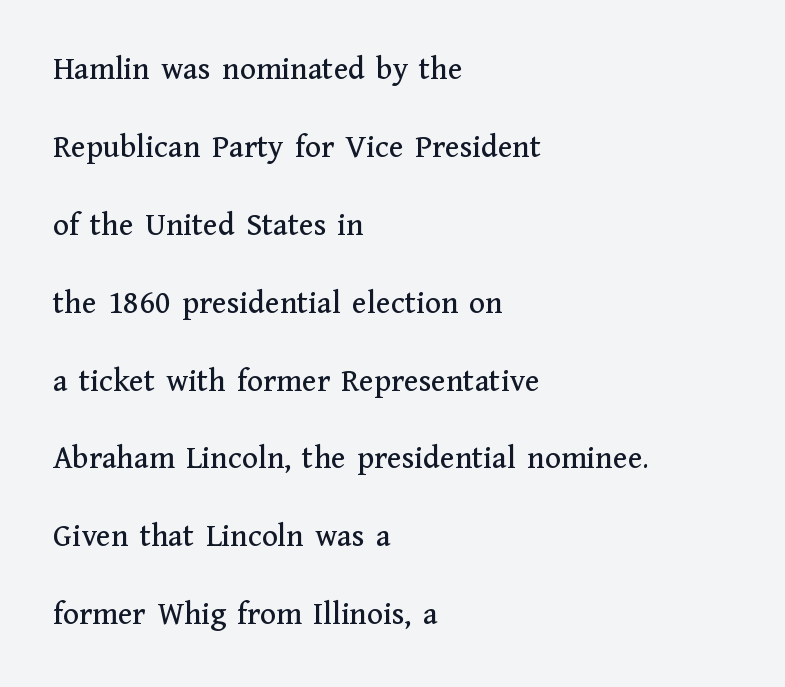
{"serif": "yes", "italic": "no", "width": "normal", "stroke_contrast": "medium", "x_height": "medium", "monospaced": "no", "underline": "no", "align": "left", "line_spacing": "loose", "line_spacing_ratio": 2.36, "letter_spacing": "normal", "letter_spacing_em": 0.0, "glyph_px": 33}
